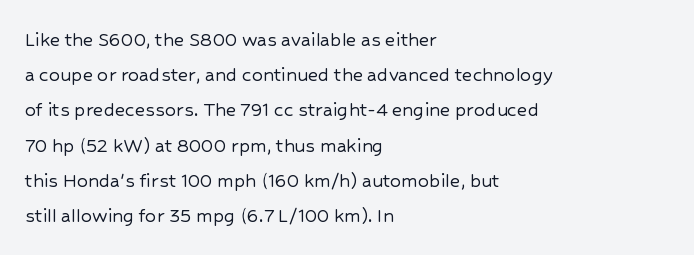
The image shows 22 px text type, upright; set left-aligned, normal line spacing (1.6x), normal letter spacing, not underlined.
